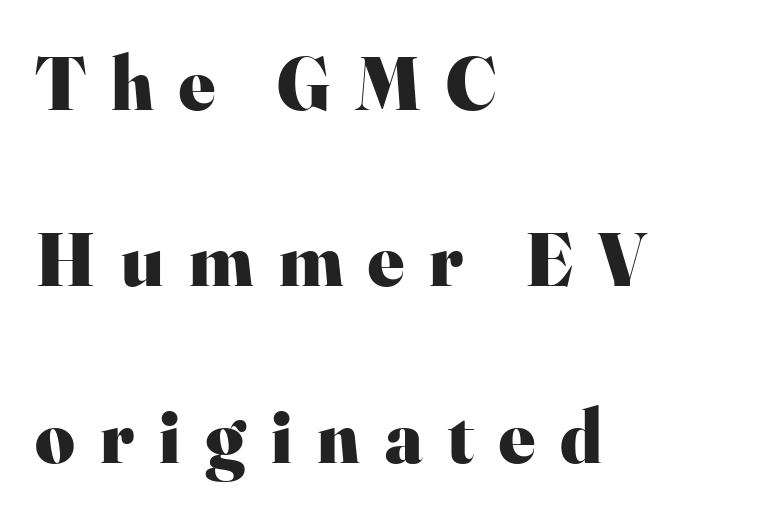
{"serif": "yes", "italic": "no", "bold": "yes", "weight": "heavy", "width": "normal", "stroke_contrast": "high", "x_height": "small", "monospaced": "no", "underline": "no", "align": "left", "line_spacing": "loose", "line_spacing_ratio": 2.32, "letter_spacing": "wide", "letter_spacing_em": 0.33, "glyph_px": 76}
